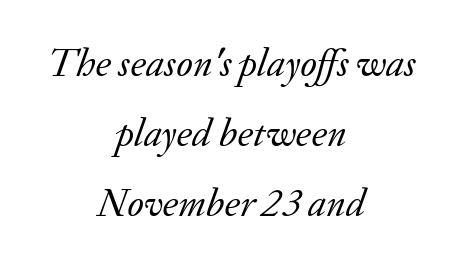
{"serif": "yes", "italic": "yes", "lean": "right", "slant_degrees": 20, "bold": "no", "weight": "regular", "width": "normal", "stroke_contrast": "low", "x_height": "small", "monospaced": "no", "underline": "no", "align": "center", "line_spacing_ratio": 1.75, "letter_spacing": "normal", "letter_spacing_em": 0.0, "glyph_px": 40}
